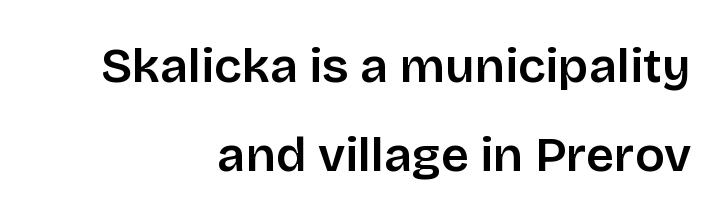
{"serif": "no", "italic": "no", "width": "normal", "stroke_contrast": "low", "x_height": "large", "monospaced": "no", "underline": "no", "align": "right", "line_spacing_ratio": 1.82, "letter_spacing": "normal", "letter_spacing_em": 0.0, "glyph_px": 49}
